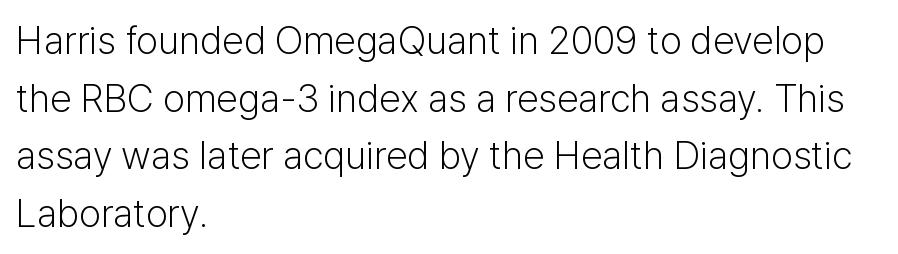
{"serif": "no", "italic": "no", "bold": "no", "weight": "light", "width": "normal", "stroke_contrast": "low", "x_height": "medium", "monospaced": "no", "underline": "no", "align": "left", "line_spacing": "normal", "line_spacing_ratio": 1.48, "letter_spacing": "normal", "letter_spacing_em": 0.0, "glyph_px": 39}
